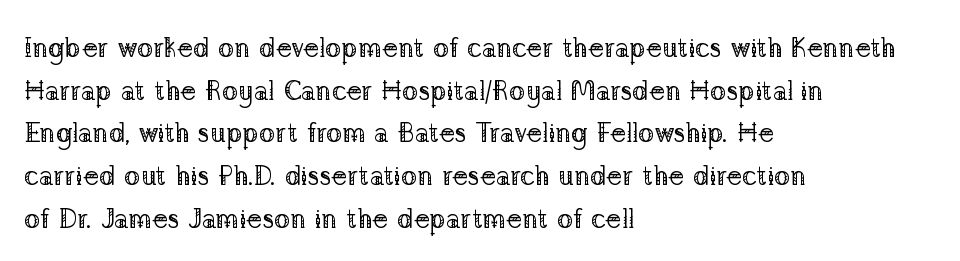
The ragged edge is on the right, which tells us the setting is flush left. Vertical strokes here are truly vertical. Heaviness? Minimal to ordinary, like unemphasized prose. Lines of text with bare space underneath.
